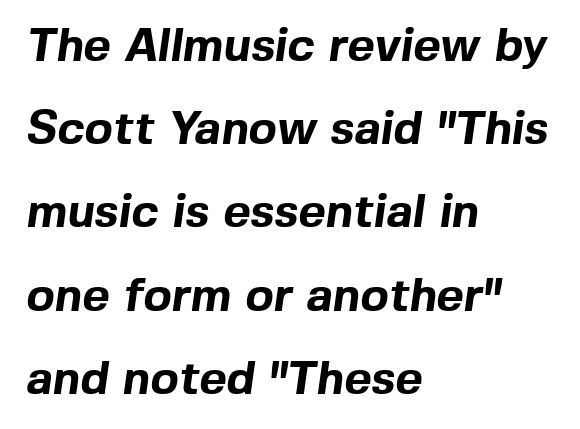
{"serif": "no", "bold": "yes", "weight": "bold", "width": "normal", "x_height": "medium", "monospaced": "no", "underline": "no", "align": "left", "line_spacing_ratio": 1.77, "letter_spacing": "normal", "letter_spacing_em": 0.0, "glyph_px": 47}
